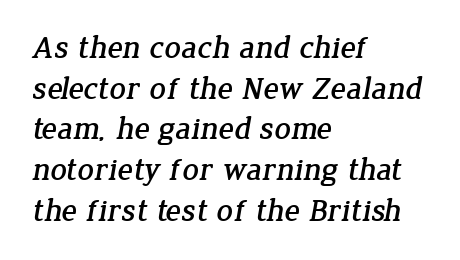
Each letter keeps its own natural width here, so spacing adapts to shape. This rendering employs a face with finishing strokes, i.e., a serif. Letters rest on an invisible, unmarked baseline. Quick note: interline space is typical. Typeset ragged right — the left edge is the straight one.
